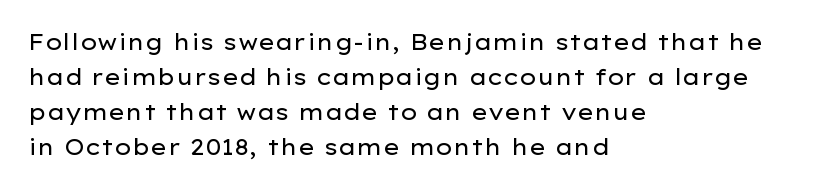
The image shows 22 px text type, upright; set left-aligned, normal line spacing (1.59x), normal letter spacing, not underlined.
